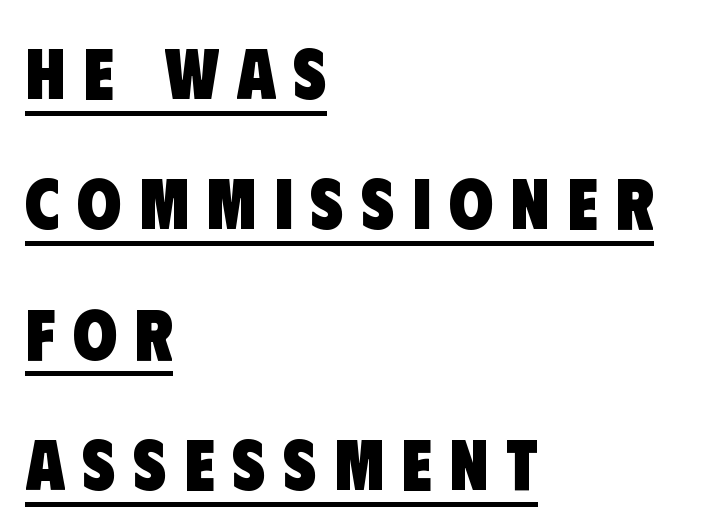
This is heavy type, rendered in bold. The letterforms stand isolated, each surrounded by extra space. These lines are rendered in a variable-pitch font. Left-aligned paragraph, ragged on the right. Underlining? Definitely there.
